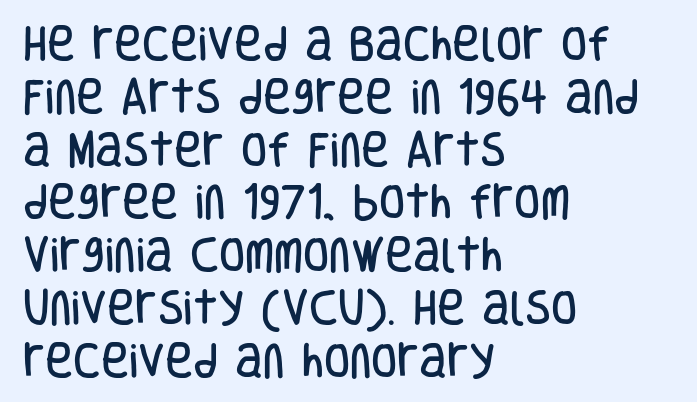
{"serif": "no", "italic": "no", "width": "condensed", "stroke_contrast": "low", "x_height": "large", "monospaced": "no", "underline": "no", "align": "left", "line_spacing": "normal", "line_spacing_ratio": 1.39, "letter_spacing": "normal", "letter_spacing_em": 0.0, "glyph_px": 38}
